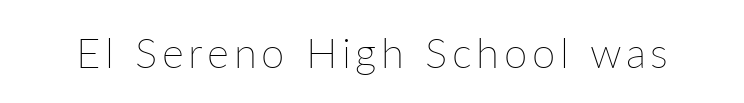
{"italic": "no", "bold": "no", "weight": "thin", "width": "normal", "stroke_contrast": "low", "x_height": "medium", "monospaced": "no", "underline": "no", "glyph_px": 42}
